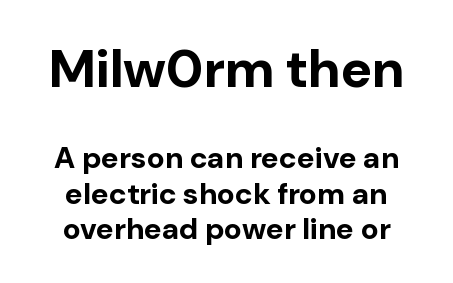
The image shows 53 px bold sans-serif type, upright; set line spacing 1.17x, normal letter spacing, not underlined; the first (top) block is 1.77x larger; low stroke contrast and a medium x-height.
